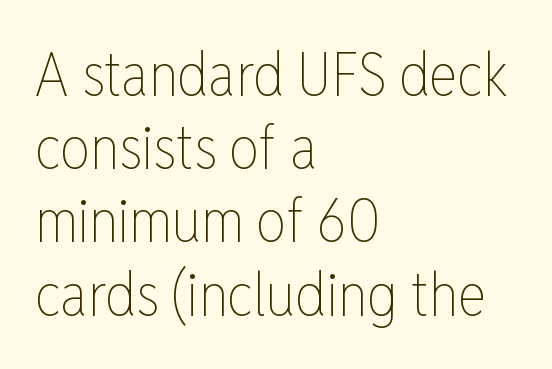
A typesetter would call this proportional, since set widths differ per character. Posture: vertical. Characters follow at the spacing the type designer built in. The baseline area is clear. The weight tops out at a normal text grade.
